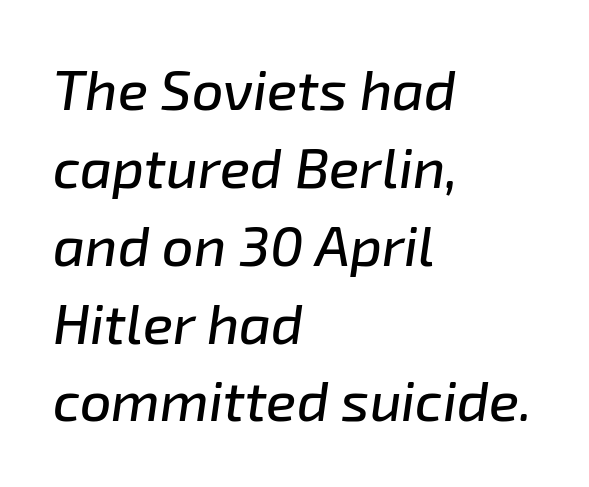
The image shows 56 px text type, italic (leaning right); set left-aligned, normal line spacing (1.39x), normal letter spacing, not underlined; low stroke contrast and a medium x-height.
